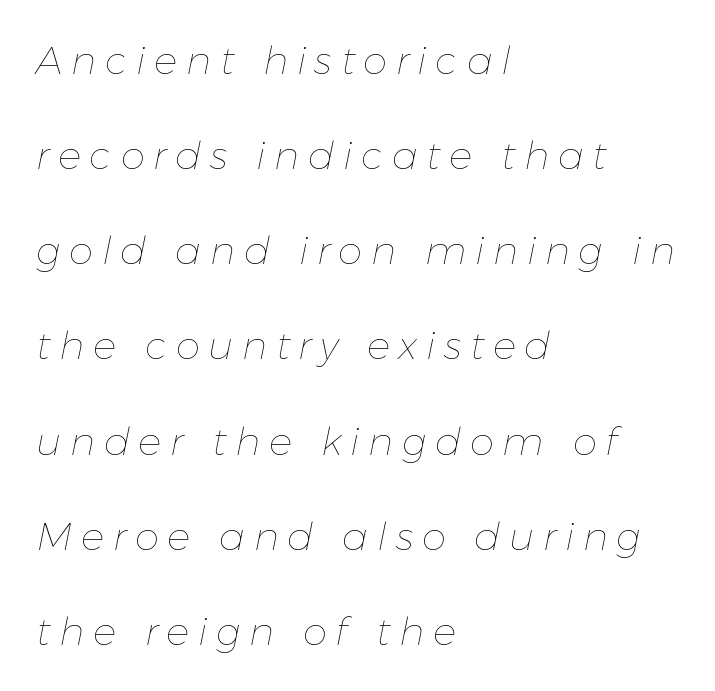
Slant detected: the letters are inclined. Looks like regular typesetting: each glyph gets only the width it needs. Where is the straight margin? On the left. Heaviness? Minimal to ordinary, like unemphasized prose. Quick note: underline off. Baseline-to-baseline distance is far greater than the letter height.
